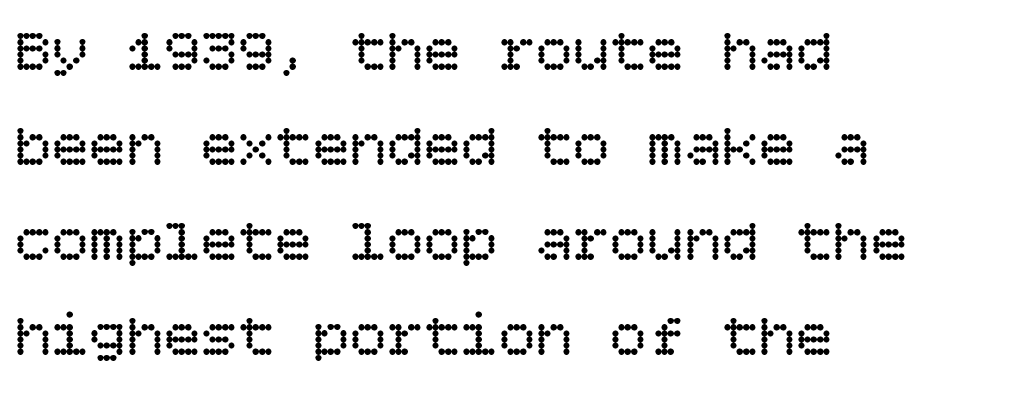
{"italic": "no", "bold": "no", "weight": "regular", "width": "normal", "stroke_contrast": "low", "x_height": "large", "underline": "no", "align": "left", "line_spacing": "normal", "line_spacing_ratio": 1.53, "letter_spacing": "normal", "letter_spacing_em": 0.0, "glyph_px": 62}
